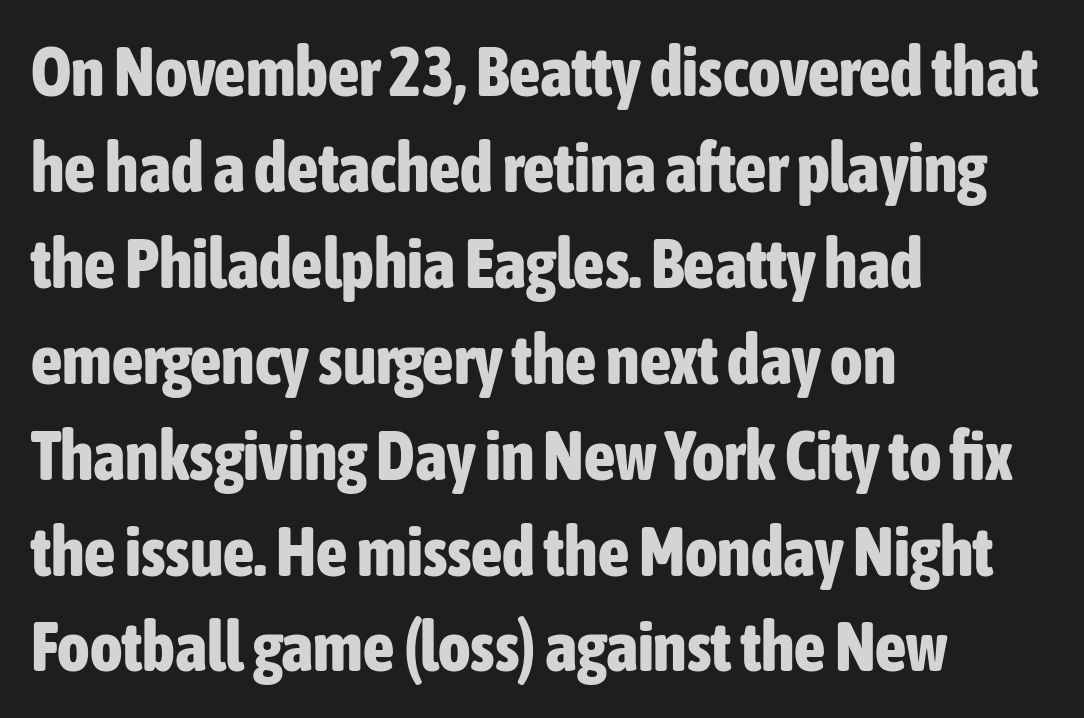
The image shows 69 px bold, condensed sans-serif type, upright; set left-aligned, normal line spacing (1.39x), normal letter spacing, not underlined; low stroke contrast and a medium x-height.
